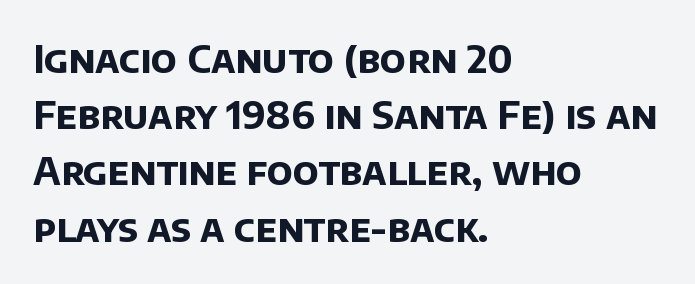
Whoever set this chose a conventional vertical rhythm. A full-strength bold gives these letters their thick strokes. Is this a fixed-width face? No — the glyphs have proportional, varying widths. The passage shown has conventional tracking throughout.
